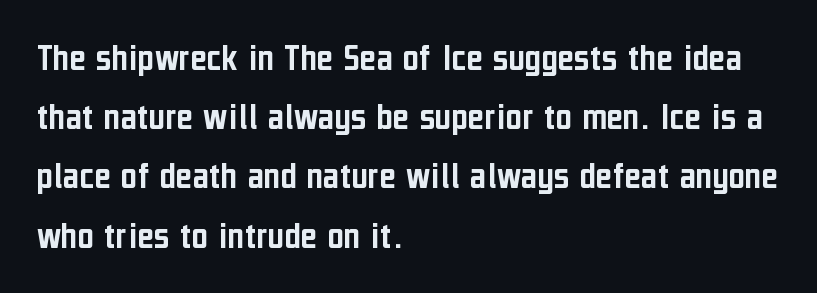
Successive baselines arrive at the customary interval. A sans-serif font was chosen for this passage. Compared with a centered layout, this one pins lines to the left instead. Do the letters lean? They stand straight. This sample has the flowing, uneven cadence of proportional lettering. How are the letters spaced? Ordinarily, with no added tracking.
